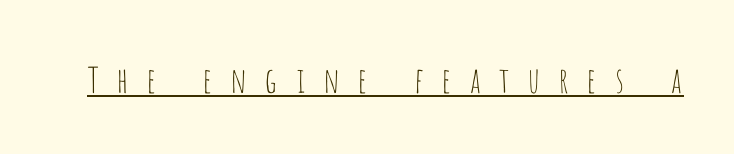
Q: Is the text bold? A: No.
Q: Is the text italic (slanted)? A: No, it is upright.
Q: Is the typeface a serif or a sans-serif typeface? A: Sans-serif.
Q: Is the text underlined? A: Yes.
Q: Is the spacing between letters normal or unusually wide? A: Unusually wide.
Q: Width (condensed, normal, or wide)? A: Condensed.
Q: Stroke contrast? A: Low.
Q: x-height? A: Large.
Q: Monospaced? A: No.
